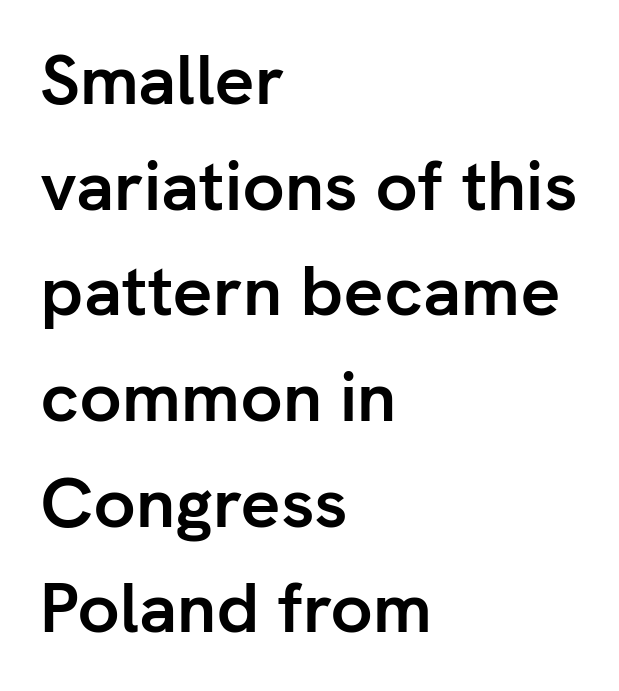
The image shows 70 px semibold sans-serif type, upright; set left-aligned, normal line spacing (1.51x), normal letter spacing, not underlined; low stroke contrast and a medium x-height.
